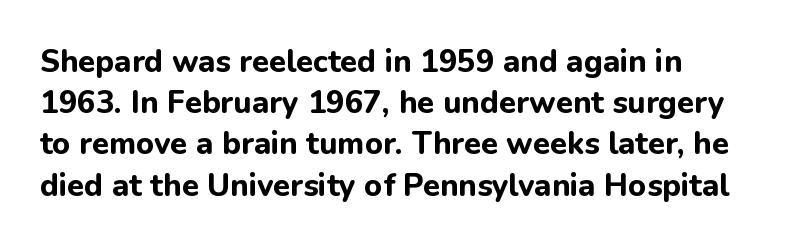
The image shows 31 px bold sans-serif type, upright; set left-aligned, normal line spacing (1.33x), normal letter spacing, not underlined; low stroke contrast and a medium x-height.
